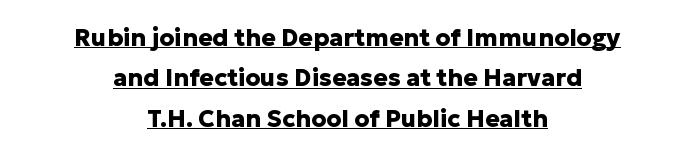
The image shows 24 px bold type, upright; set centered, normal line spacing (1.68x), normal letter spacing, underlined.
